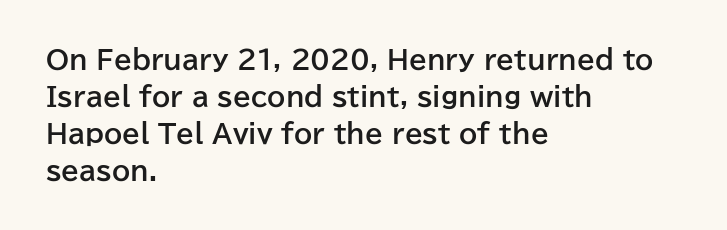
The image shows 26 px bold type, upright; set left-aligned, normal line spacing (1.42x), normal letter spacing, not underlined.
